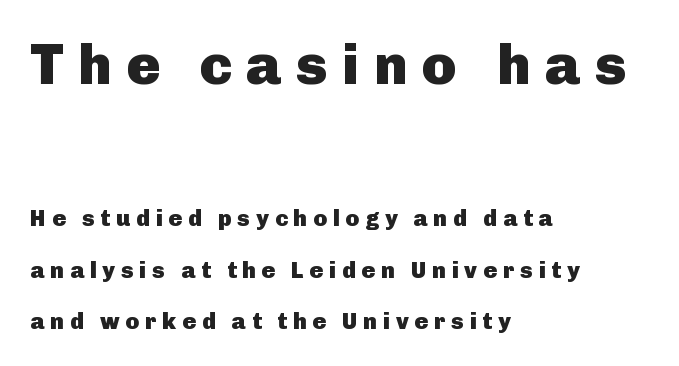
The image shows 57 px heavy sans-serif type, upright; set left-aligned, loose line spacing (2.25x), unusually wide letter spacing (+0.25 em), not underlined; the first (top) block is 2.48x larger; low stroke contrast and a medium x-height.
